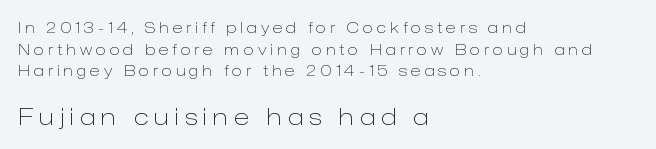
The image shows 23 px text type, upright; set left-aligned, normal line spacing (1.45x), unusually wide letter spacing (+0.27 em), not underlined; the second (bottom) block is 1.53x larger.
